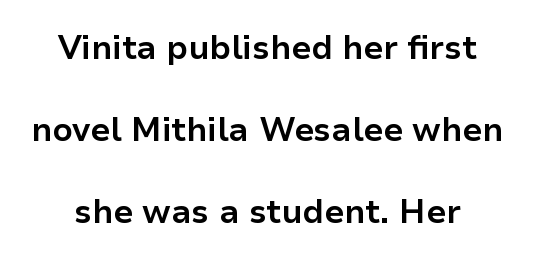
{"serif": "no", "italic": "no", "bold": "yes", "weight": "bold", "width": "normal", "stroke_contrast": "low", "x_height": "medium", "monospaced": "no", "underline": "no", "line_spacing": "loose", "line_spacing_ratio": 2.48, "letter_spacing": "normal", "letter_spacing_em": 0.0, "glyph_px": 33}
